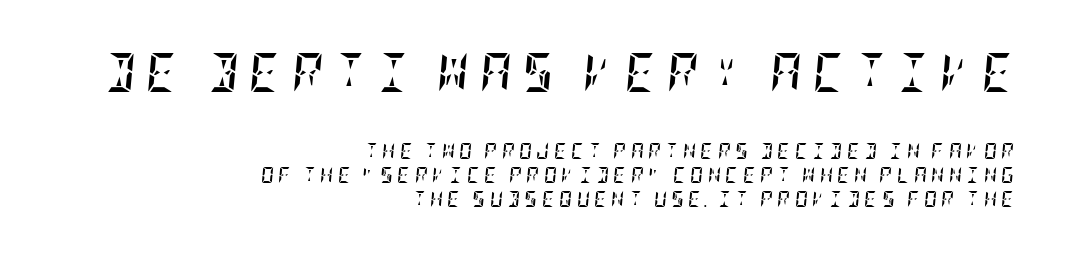
The image shows 39 px semibold, condensed type, italic (leaning right); set right-aligned, normal line spacing (1.51x), unusually wide letter spacing (+0.27 em), not underlined; the first (top) block is 2.44x larger; low stroke contrast and a large x-height.
